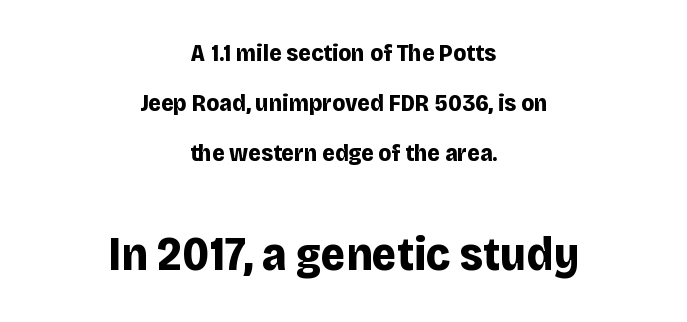
{"serif": "no", "italic": "no", "bold": "yes", "weight": "bold", "width": "normal", "stroke_contrast": "low", "x_height": "large", "monospaced": "no", "underline": "no", "align": "center", "line_spacing": "loose", "line_spacing_ratio": 2.09, "letter_spacing": "normal", "letter_spacing_em": 0.0, "larger_block": "second", "size_ratio": 1.96, "glyph_px": 47}
